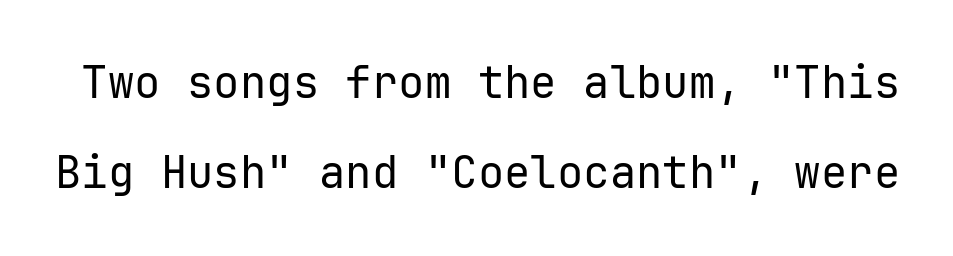
No heavy texture on the line: the type isn't bold. Check under the words: just untouched page. Do the letters lean? They stand straight. Looks like terminal output: every glyph gets an equal slot. Notice the wide empty band between every row — that's loose leading. A sans-serif font was chosen for this passage.
